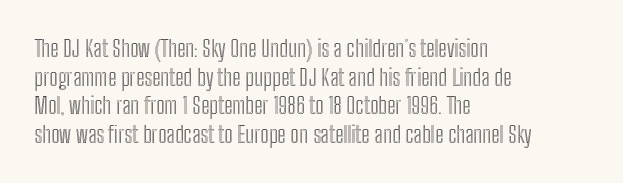
The image shows 23 px text type, upright; set left-aligned, normal line spacing (1.25x), normal letter spacing, not underlined.
